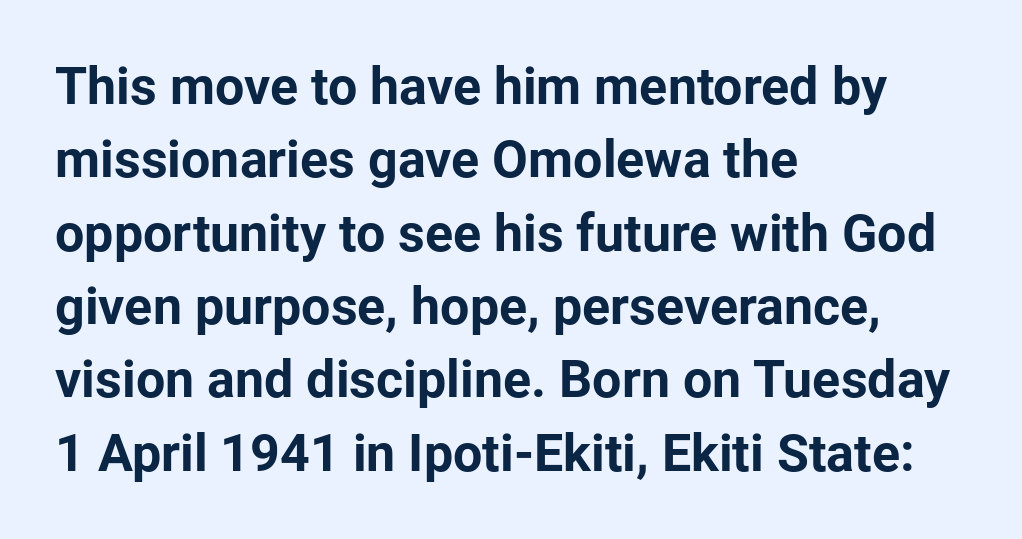
No extra tracking has been applied to these lines. Each letter keeps its own natural width here, so spacing adapts to shape. A sans-serif font was chosen for this passage. Leftover space on each line is placed entirely after the last word. Bare-footed words on every line.
